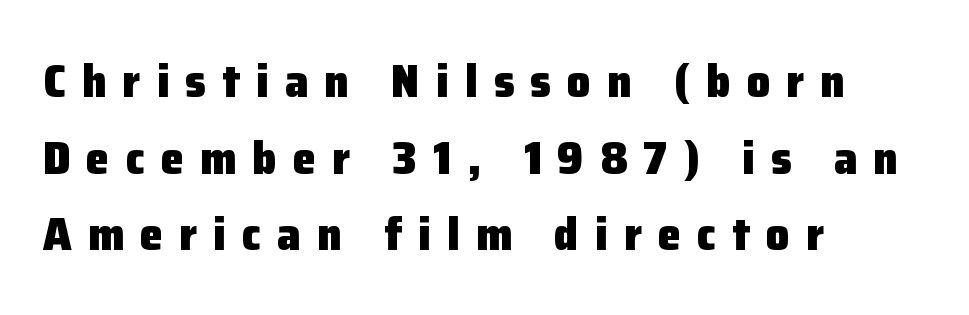
The image shows 47 px heavy sans-serif type, upright; set left-aligned, normal line spacing (1.63x), unusually wide letter spacing (+0.34 em), not underlined; low stroke contrast and a medium x-height.
